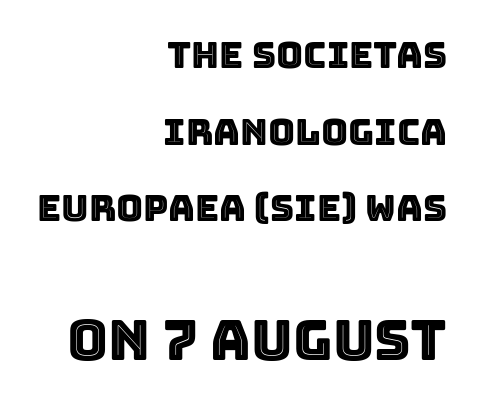
Reading down the block, your eye finds every line finishing at a fixed right position. Looks like regular typesetting: each glyph gets only the width it needs. The line-height multiplier appears high, well above default. The typography opts for an upright posture over an oblique one. Rule under the text: the space is simply empty. The passage shown has conventional tracking throughout.
